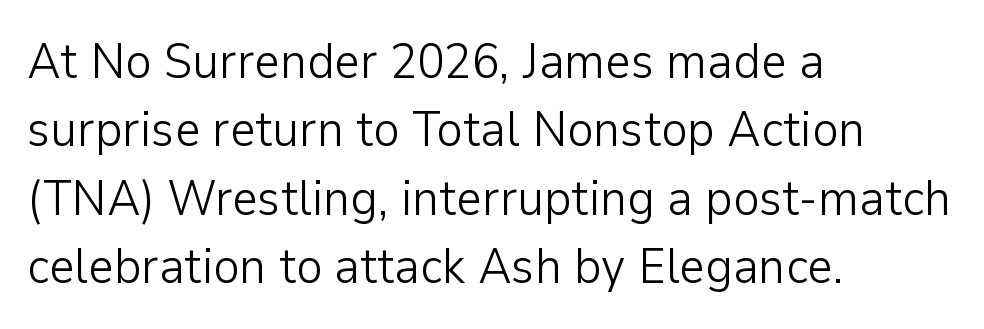
Q: Is the text bold? A: No.
Q: Is the text italic (slanted)? A: No, it is upright.
Q: Is the typeface a serif or a sans-serif typeface? A: Sans-serif.
Q: Is the text underlined? A: No.
Q: How is the paragraph aligned? A: Left-aligned.
Q: Is the spacing between letters normal or unusually wide? A: Normal.
Q: Is the spacing between lines tight, normal or loose? A: Normal.
Q: Width (condensed, normal, or wide)? A: Normal.
Q: Stroke contrast? A: Low.
Q: x-height? A: Medium.
Q: Monospaced? A: No.
